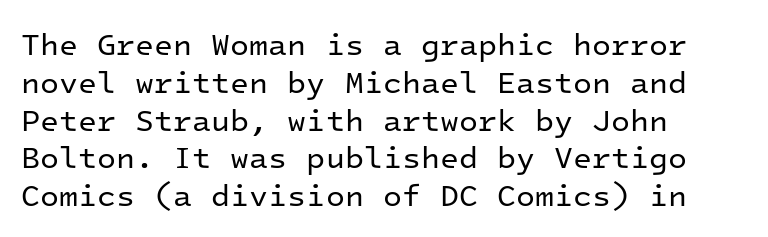
{"serif": "no", "italic": "no", "bold": "no", "weight": "regular", "width": "normal", "stroke_contrast": "low", "x_height": "medium", "monospaced": "yes", "underline": "no", "align": "left", "line_spacing_ratio": 1.22, "letter_spacing": "normal", "letter_spacing_em": 0.0, "glyph_px": 31}
